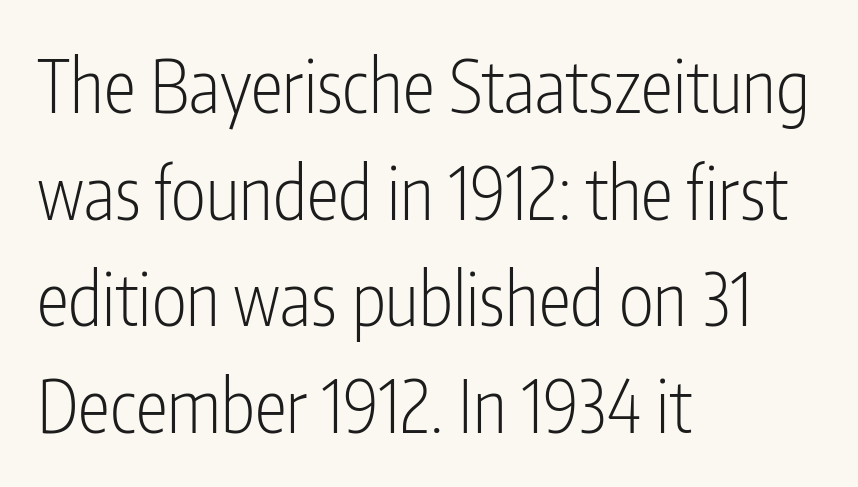
{"serif": "no", "italic": "no", "bold": "no", "weight": "light", "width": "condensed", "stroke_contrast": "low", "x_height": "medium", "monospaced": "no", "underline": "no", "align": "left", "line_spacing": "normal", "line_spacing_ratio": 1.46, "letter_spacing": "normal", "letter_spacing_em": 0.0, "glyph_px": 73}
